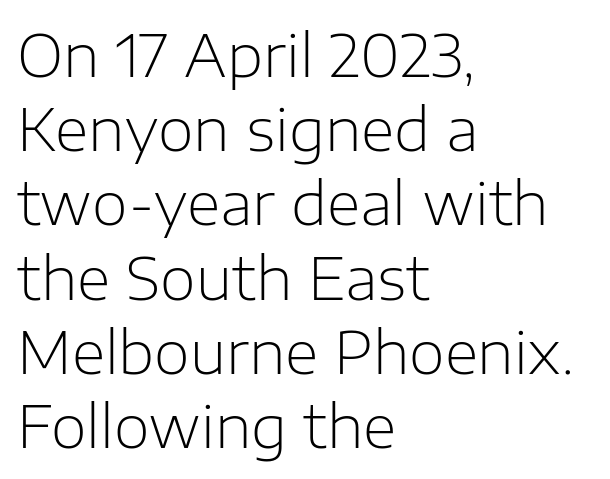
The image shows 58 px light sans-serif type, upright; set left-aligned, normal line spacing (1.28x), normal letter spacing, not underlined; low stroke contrast and a medium x-height.
